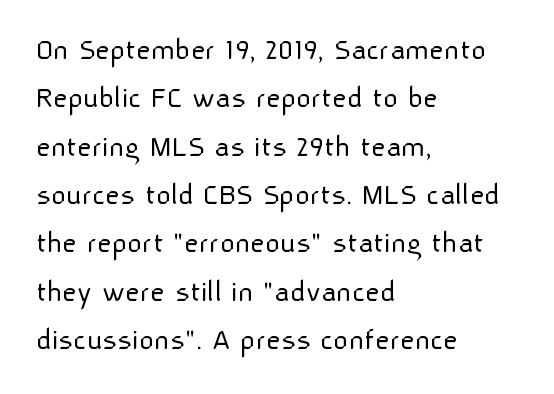
Caption: standard tracking, unaltered. When letters stand straight like this, we call the style roman or upright. The lines sit at an ordinary, default distance from one another. The glyphs in this specimen are sans serif. Check the space under the baseline: it is left empty.
